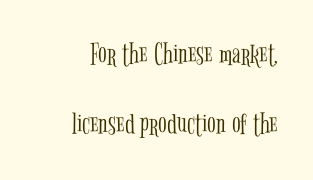
The image shows 32 px light, condensed serif type, upright; set right-aligned, loose line spacing (2.19x), normal letter spacing, not underlined; low stroke contrast and a medium x-height.
